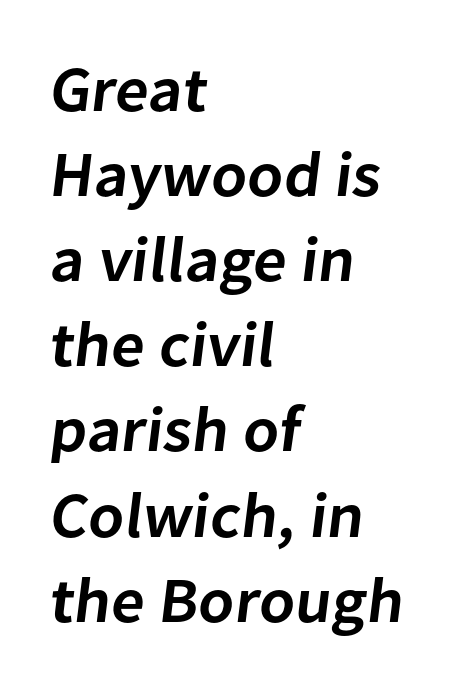
Q: Is the text bold? A: Semi-bold.
Q: Is the typeface a serif or a sans-serif typeface? A: Sans-serif.
Q: Is the text underlined? A: No.
Q: How is the paragraph aligned? A: Left-aligned.
Q: Is the spacing between letters normal or unusually wide? A: Normal.
Q: Is the spacing between lines tight, normal or loose? A: Normal.
Q: Width (condensed, normal, or wide)? A: Normal.
Q: Stroke contrast? A: Low.
Q: x-height? A: Medium.
Q: Monospaced? A: No.
